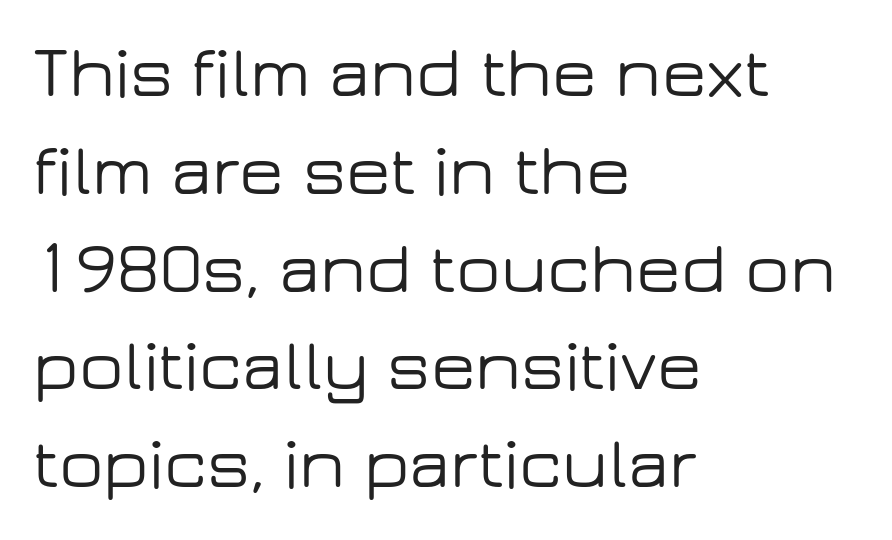
Q: Is the text italic (slanted)? A: No, it is upright.
Q: Is the typeface a serif or a sans-serif typeface? A: Sans-serif.
Q: Is the text underlined? A: No.
Q: How is the paragraph aligned? A: Left-aligned.
Q: Is the spacing between letters normal or unusually wide? A: Normal.
Q: Is the spacing between lines tight, normal or loose? A: Normal.
Q: Width (condensed, normal, or wide)? A: Wide.
Q: Stroke contrast? A: Low.
Q: x-height? A: Medium.
Q: Monospaced? A: No.
